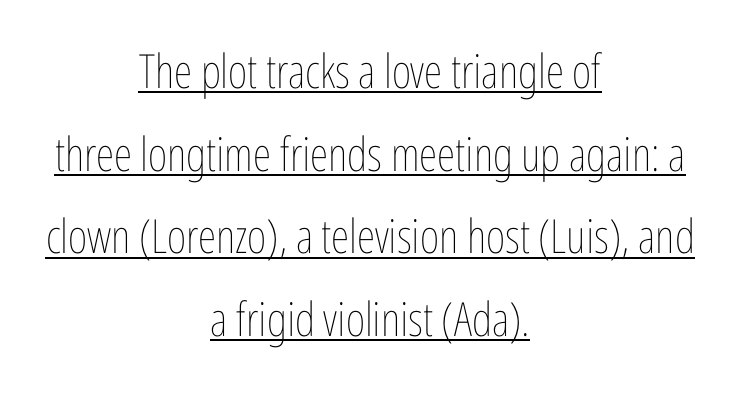
Unbolded letterforms with no extra heft. The passage shown has conventional tracking throughout. Does the lettering tilt? It doesn't — this is upright. Centered paragraph, ragged on both sides. Think of a printed novel: that variable character pitch is what you see here.
